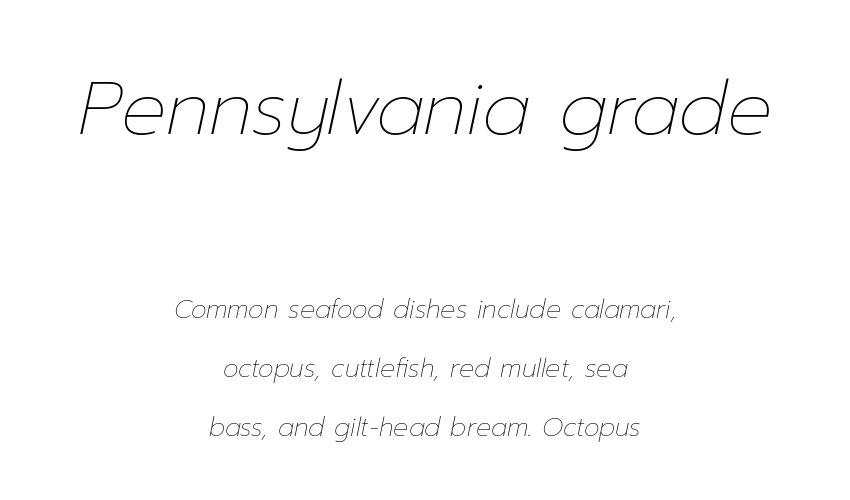
Check under the words: just untouched page. The face used here has a pronounced slope to its letters. A light-to-regular cut is what we see here. Reading top to bottom, the characters get smaller at the block break. Leftover space on each line is divided equally before and after the words. Whoever set this chose breathing room over compactness in the vertical rhythm.
